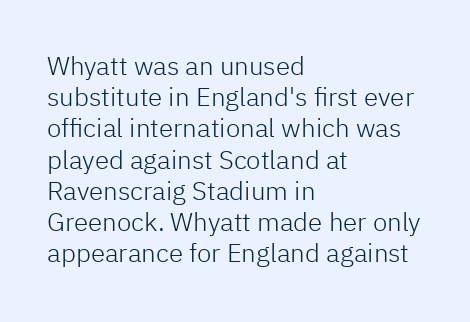
One-word summary of the alignment: left. In terms of letterspacing, this is plain default setting. The words here are not underlined. The characters are drawn with everyday or finer stroke widths. The letters stand straight up with perfectly vertical stems.
